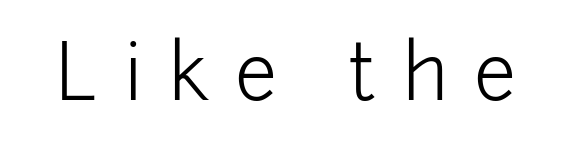
Q: Is the text bold? A: No.
Q: Is the text italic (slanted)? A: No, it is upright.
Q: Is the typeface a serif or a sans-serif typeface? A: Sans-serif.
Q: Is the text underlined? A: No.
Q: Is the spacing between letters normal or unusually wide? A: Unusually wide.
Q: Width (condensed, normal, or wide)? A: Normal.
Q: Stroke contrast? A: Low.
Q: x-height? A: Medium.
Q: Monospaced? A: No.
